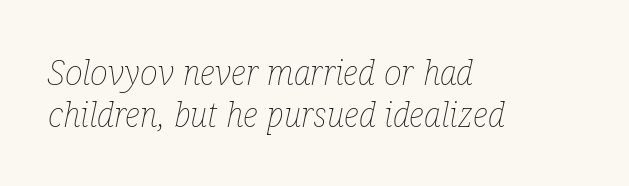
An italicized treatment has been applied to the whole sample. In terms of leading, this rendering sits right in the middle. How are the letters spaced? Ordinarily, with no added tracking. The area under the type is left untouched. Visually the block forms a straight wall on the left and a jagged coastline on the right.
